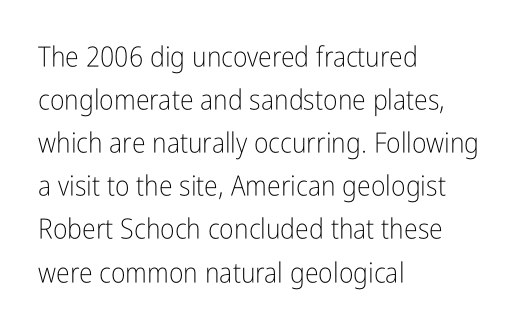
The image shows 28 px light, condensed sans-serif type, upright; set left-aligned, normal line spacing (1.54x), normal letter spacing, not underlined; low stroke contrast and a medium x-height.
